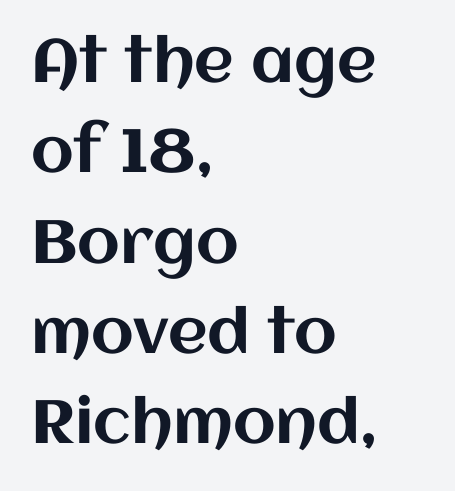
{"italic": "no", "width": "normal", "stroke_contrast": "medium", "x_height": "large", "monospaced": "no", "underline": "no", "align": "left", "line_spacing": "normal", "line_spacing_ratio": 1.48, "letter_spacing": "normal", "letter_spacing_em": 0.0, "glyph_px": 61}
